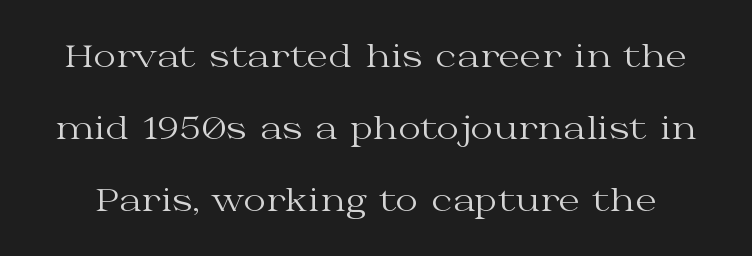
Any mark beneath the type? The region is blank. These lines keep a tight, regular rhythm from letter to letter. The strokes carry an ordinary text weight at most. The letters advance in unequal steps, a hallmark of proportional type. Successive baselines arrive slowly, with a big drop between each. The font's upright variant was chosen for this text.
